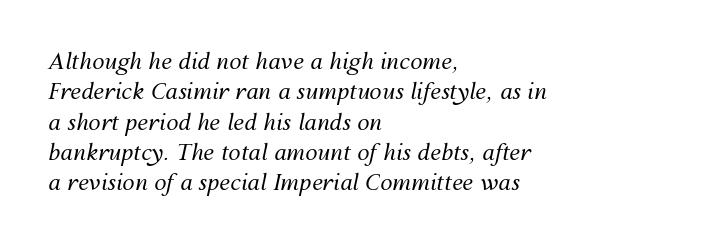
The image shows 22 px text type, italic (leaning right); set left-aligned, normal line spacing (1.38x), normal letter spacing, not underlined.
